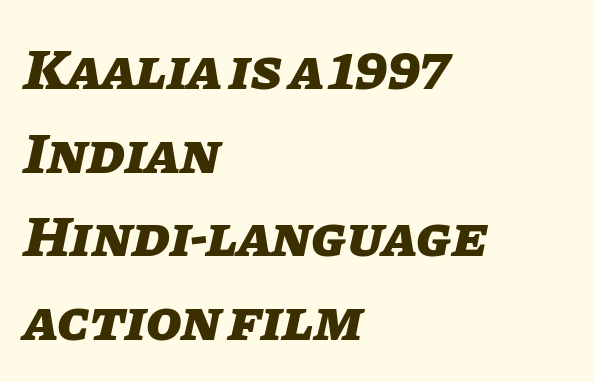
Q: Is the text bold? A: Yes.
Q: Is the text italic (slanted)? A: Yes, it leans right by about 11 degrees.
Q: Is the text underlined? A: No.
Q: How is the paragraph aligned? A: Left-aligned.
Q: Is the spacing between letters normal or unusually wide? A: Normal.
Q: Is the spacing between lines tight, normal or loose? A: Normal.
Q: Width (condensed, normal, or wide)? A: Normal.
Q: Stroke contrast? A: Low.
Q: x-height? A: Large.
Q: Monospaced? A: No.
